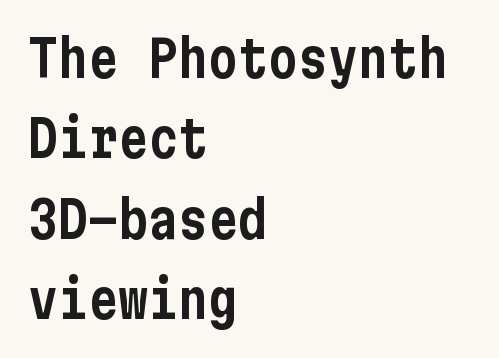
Q: Is the text italic (slanted)? A: No, it is upright.
Q: Is the typeface a serif or a sans-serif typeface? A: Sans-serif.
Q: Is the text underlined? A: No.
Q: How is the paragraph aligned? A: Left-aligned.
Q: Is the spacing between letters normal or unusually wide? A: Normal.
Q: Is the spacing between lines tight, normal or loose? A: Normal.
Q: Width (condensed, normal, or wide)? A: Condensed.
Q: Stroke contrast? A: Low.
Q: x-height? A: Medium.
